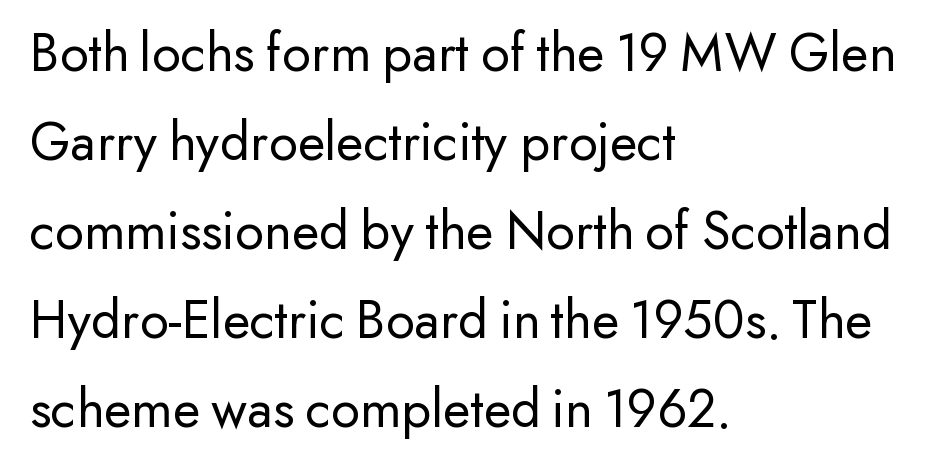
Q: Is the text bold? A: No.
Q: Is the text italic (slanted)? A: No, it is upright.
Q: Is the typeface a serif or a sans-serif typeface? A: Sans-serif.
Q: Is the text underlined? A: No.
Q: How is the paragraph aligned? A: Left-aligned.
Q: Is the spacing between letters normal or unusually wide? A: Normal.
Q: Is the spacing between lines tight, normal or loose? A: Normal.
Q: Width (condensed, normal, or wide)? A: Normal.
Q: Stroke contrast? A: Low.
Q: x-height? A: Small.
Q: Monospaced? A: No.
